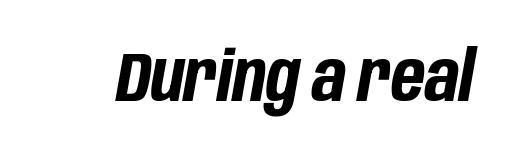
The image shows 70 px bold, condensed type, italic (leaning right); set normal letter spacing, not underlined; low stroke contrast and a large x-height.
